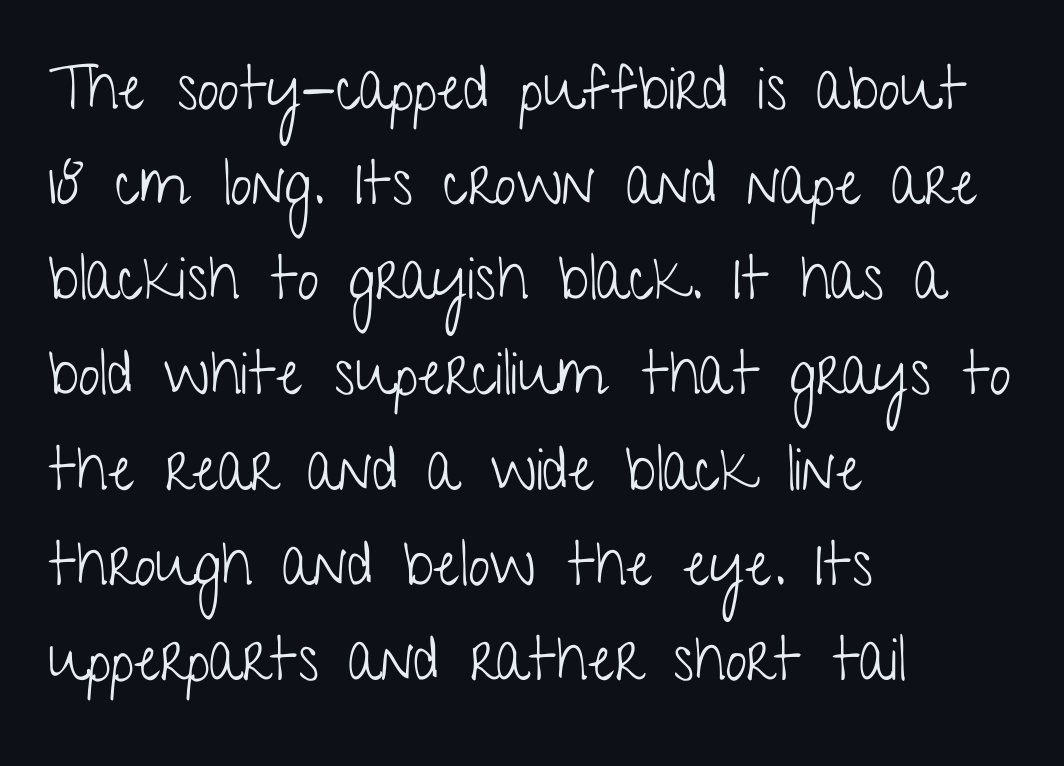
Q: Is the text bold? A: No.
Q: Is the text italic (slanted)? A: No, it is upright.
Q: Is the typeface a serif or a sans-serif typeface? A: Sans-serif.
Q: Is the text underlined? A: No.
Q: How is the paragraph aligned? A: Left-aligned.
Q: Is the spacing between letters normal or unusually wide? A: Normal.
Q: Is the spacing between lines tight, normal or loose? A: Normal.
Q: Width (condensed, normal, or wide)? A: Condensed.
Q: Stroke contrast? A: Low.
Q: x-height? A: Medium.
Q: Monospaced? A: No.
